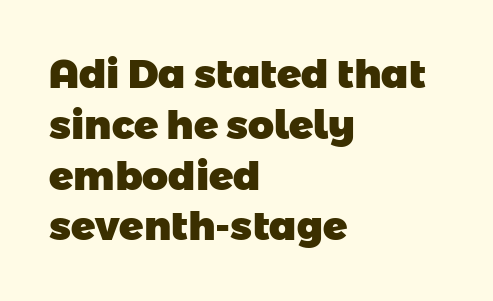
The image shows 40 px heavy sans-serif type; set left-aligned, normal line spacing (1.27x), normal letter spacing, not underlined; low stroke contrast and a medium x-height.
